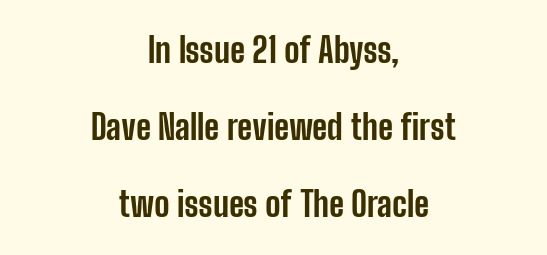
The typeface chosen for these lines omits serifs. The designer dialed line spacing up above the default. The passage is arranged like a title page — every line centered. Set as a true bold cut, around the 700 mark. Posture: straight, roman, zero tilt. Underlining? Definitely not there.
